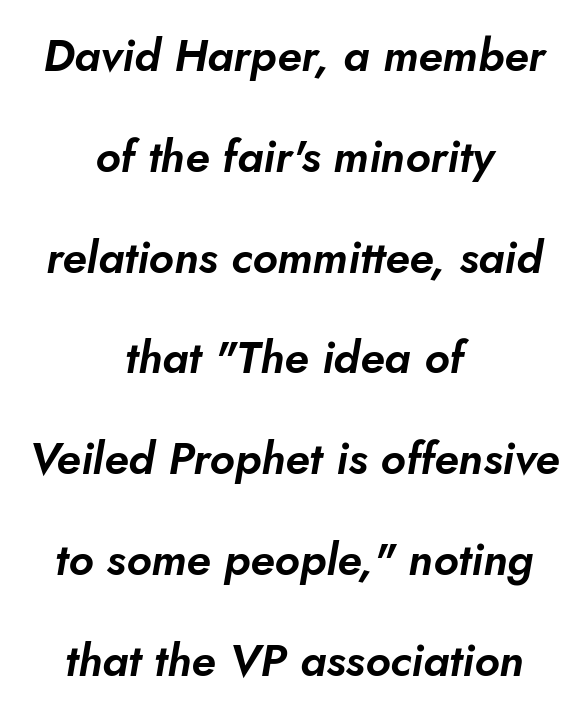
{"serif": "no", "width": "normal", "stroke_contrast": "low", "x_height": "small", "monospaced": "no", "underline": "no", "align": "center", "line_spacing": "loose", "line_spacing_ratio": 2.24, "letter_spacing": "normal", "letter_spacing_em": 0.0, "glyph_px": 45}
